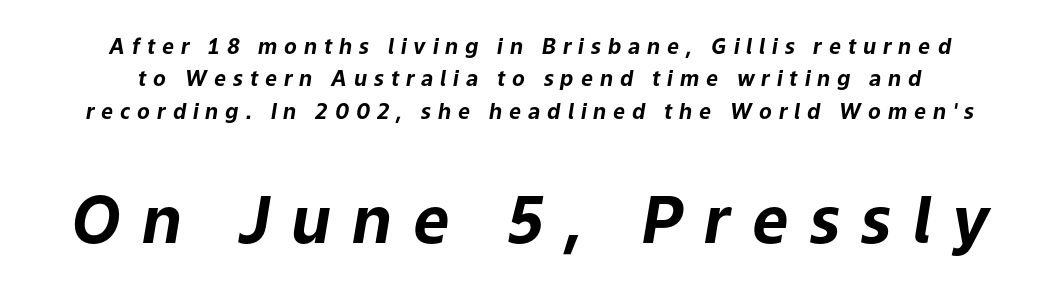
The image shows 64 px bold type, italic (leaning right); set centered, normal line spacing (1.54x), unusually wide letter spacing (+0.33 em), not underlined; the second (bottom) block is 3.05x larger; low stroke contrast and a medium x-height.
